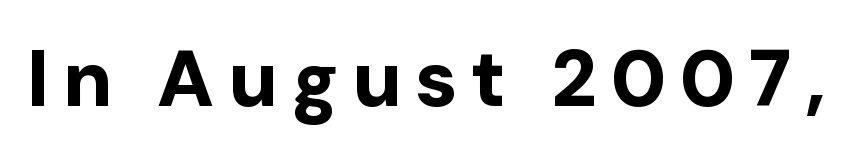
Q: Is the text bold? A: Yes.
Q: Is the text italic (slanted)? A: No, it is upright.
Q: Is the typeface a serif or a sans-serif typeface? A: Sans-serif.
Q: Is the text underlined? A: No.
Q: Width (condensed, normal, or wide)? A: Normal.
Q: Stroke contrast? A: Low.
Q: x-height? A: Medium.
Q: Monospaced? A: No.
